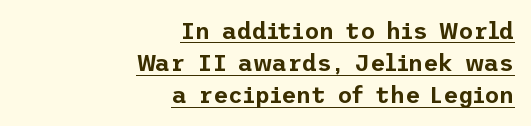
The image shows 23 px text type, upright; set right-aligned, normal line spacing (1.4x), normal letter spacing, underlined.
